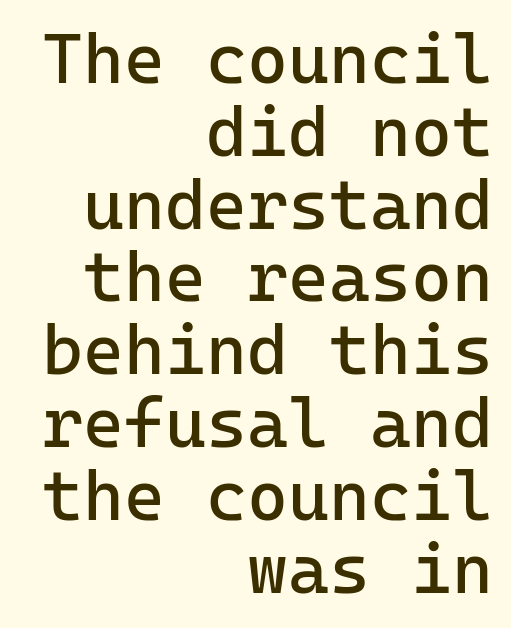
Q: Is the text bold? A: No.
Q: Is the text italic (slanted)? A: No, it is upright.
Q: Is the typeface a serif or a sans-serif typeface? A: Sans-serif.
Q: Is the text underlined? A: No.
Q: How is the paragraph aligned? A: Right-aligned.
Q: Is the spacing between letters normal or unusually wide? A: Normal.
Q: Is the spacing between lines tight, normal or loose? A: Tight.
Q: Width (condensed, normal, or wide)? A: Normal.
Q: Stroke contrast? A: Low.
Q: x-height? A: Medium.
Q: Monospaced? A: Yes.
